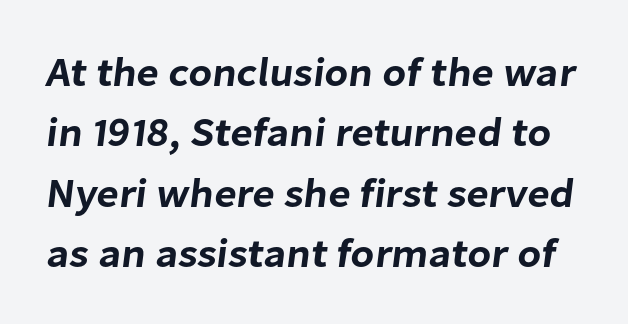
Q: Is the typeface a serif or a sans-serif typeface? A: Sans-serif.
Q: Is the text underlined? A: No.
Q: Is the spacing between letters normal or unusually wide? A: Normal.
Q: Is the spacing between lines tight, normal or loose? A: Normal.
Q: Width (condensed, normal, or wide)? A: Normal.
Q: Stroke contrast? A: Low.
Q: x-height? A: Medium.
Q: Monospaced? A: No.
